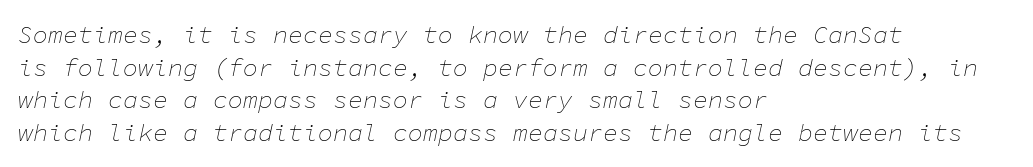
The image shows 25 px text type, italic (leaning right); set left-aligned, normal line spacing (1.31x), normal letter spacing, not underlined.
